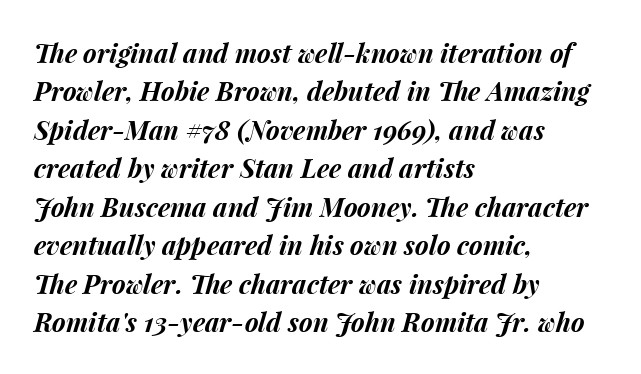
Q: Is the text bold? A: Yes.
Q: Is the text italic (slanted)? A: Yes, it leans right by about 15 degrees.
Q: Is the text underlined? A: No.
Q: How is the paragraph aligned? A: Left-aligned.
Q: Is the spacing between letters normal or unusually wide? A: Normal.
Q: Is the spacing between lines tight, normal or loose? A: Normal.
